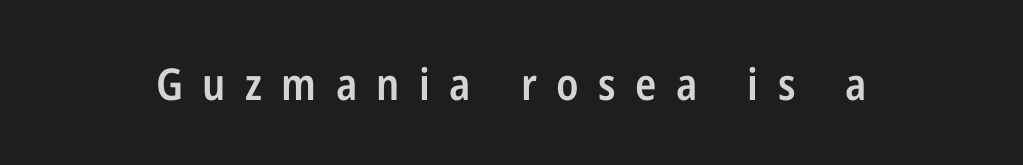
Tall strokes in this sample are plumb rather than angled. The letters advance in unequal steps, a hallmark of proportional type. Anything drawn beneath the words? Only blank space. Letter spacing: wide.
